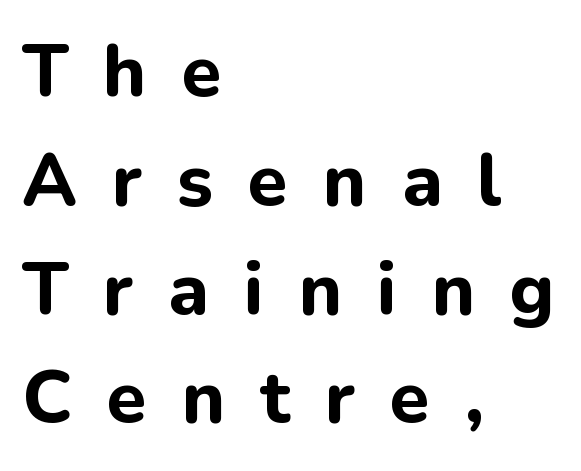
The image shows 73 px bold sans-serif type, upright; set left-aligned, normal line spacing (1.49x), unusually wide letter spacing (+0.48 em), not underlined; low stroke contrast and a medium x-height.
